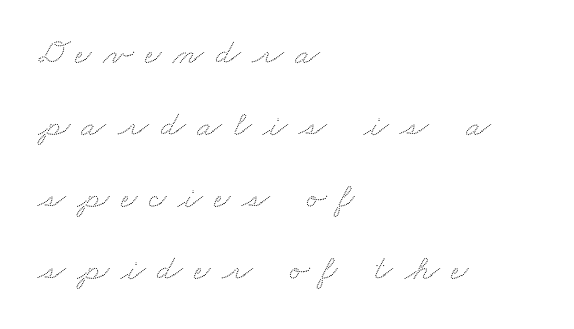
The image shows 36 px wide type; set left-aligned, loose line spacing (2.0x), unusually wide letter spacing (+0.32 em), not underlined; low stroke contrast and a small x-height.
